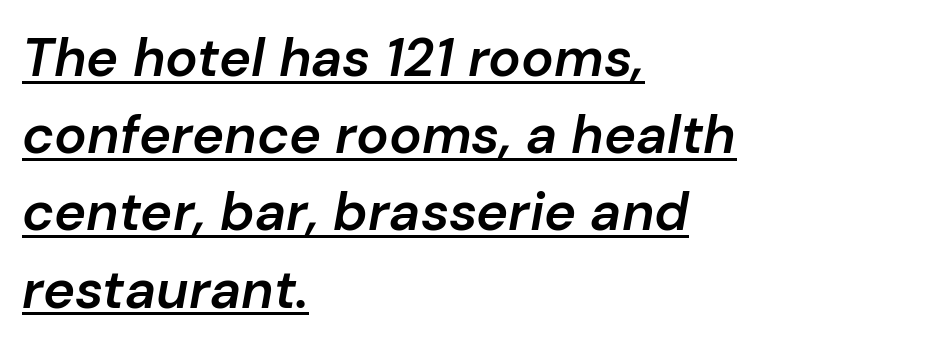
The image shows 54 px semibold type, italic (leaning right); set left-aligned, normal line spacing (1.43x), normal letter spacing, underlined; low stroke contrast and a medium x-height.
